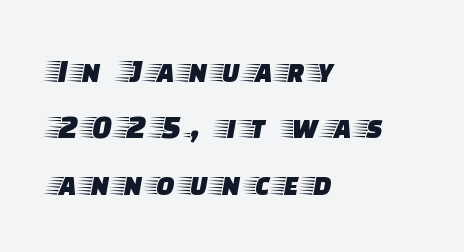
Between one letter and the next there's a generous, obvious gap. A student would call this left alignment; a typographer would say flush left, rag right. Line spacing here is normal. This rendering employs a face with finishing strokes, i.e., a serif. Proportional: the letters do not fall into vertical columns.
